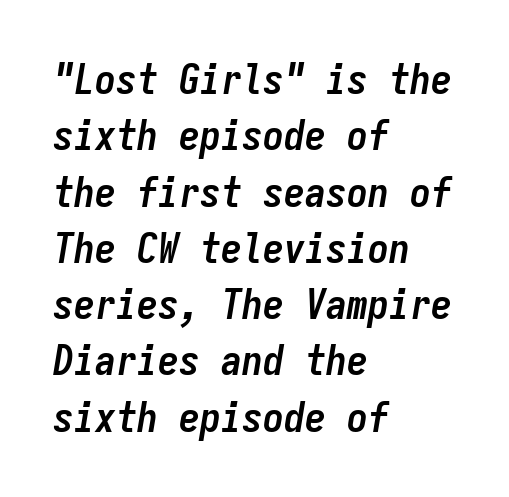
Q: Is the text bold? A: Yes.
Q: Is the text italic (slanted)? A: Yes, it leans right by about 9 degrees.
Q: Is the text underlined? A: No.
Q: How is the paragraph aligned? A: Left-aligned.
Q: Is the spacing between letters normal or unusually wide? A: Normal.
Q: Is the spacing between lines tight, normal or loose? A: Normal.
Q: Width (condensed, normal, or wide)? A: Condensed.
Q: Stroke contrast? A: Low.
Q: x-height? A: Medium.
Q: Monospaced? A: Yes.
